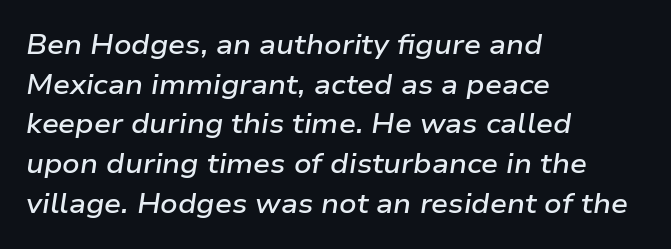
{"italic": "yes", "lean": "right", "slant_degrees": 9, "bold": "semi", "underline": "no", "align": "left", "line_spacing": "normal", "line_spacing_ratio": 1.47, "letter_spacing": "normal", "letter_spacing_em": 0.0, "glyph_px": 27}
